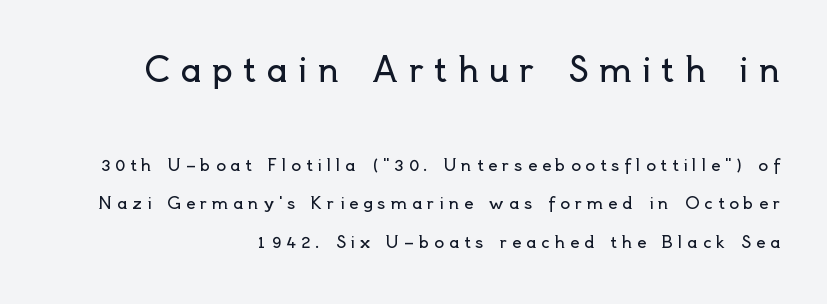
{"serif": "no", "italic": "no", "bold": "no", "weight": "regular", "width": "normal", "x_height": "small", "monospaced": "no", "underline": "no", "align": "right", "line_spacing": "loose", "line_spacing_ratio": 2.43, "letter_spacing": "wide", "letter_spacing_em": 0.31, "larger_block": "first", "size_ratio": 2.06, "glyph_px": 33}
